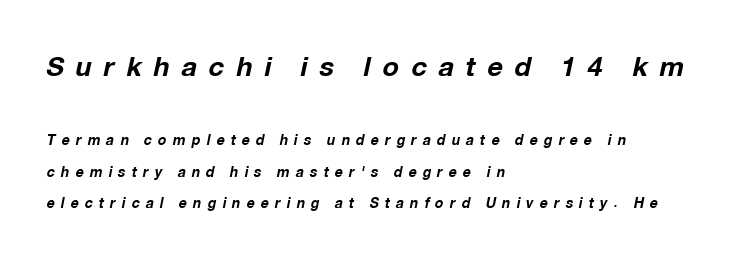
The image shows 27 px bold type, italic (leaning right); set left-aligned, loose line spacing (2.25x), unusually wide letter spacing (+0.44 em), not underlined; the first (top) block is 1.93x larger.
